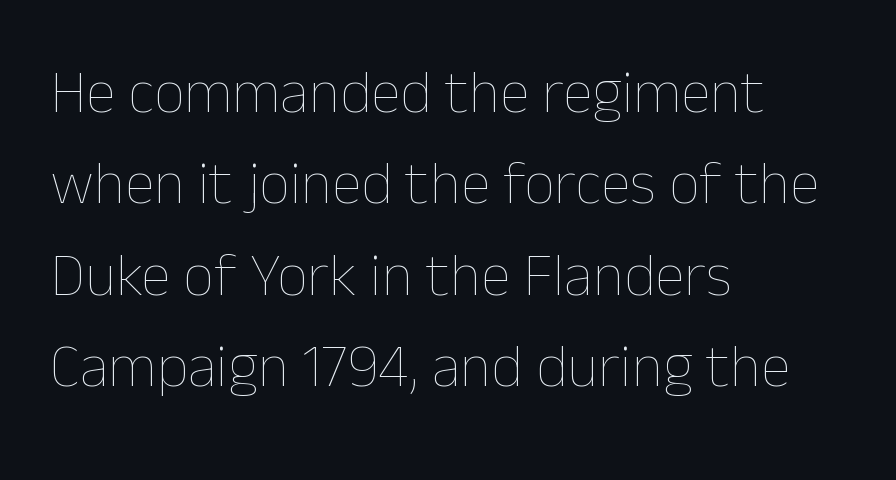
{"italic": "no", "bold": "no", "weight": "thin", "width": "normal", "stroke_contrast": "low", "x_height": "medium", "monospaced": "no", "underline": "no", "align": "left", "line_spacing": "normal", "line_spacing_ratio": 1.5, "letter_spacing": "normal", "letter_spacing_em": 0.0, "glyph_px": 61}
